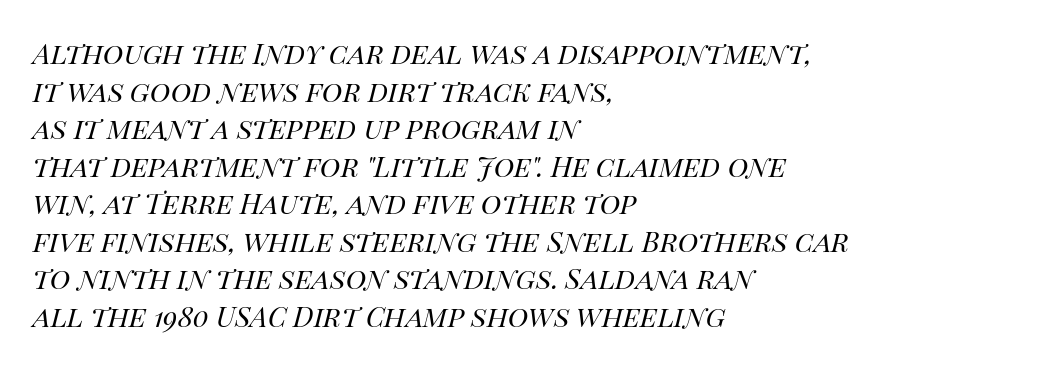
The image shows 28 px regular-weight type, italic (leaning right); set left-aligned, normal line spacing (1.34x), normal letter spacing, not underlined; high stroke contrast and a large x-height.
